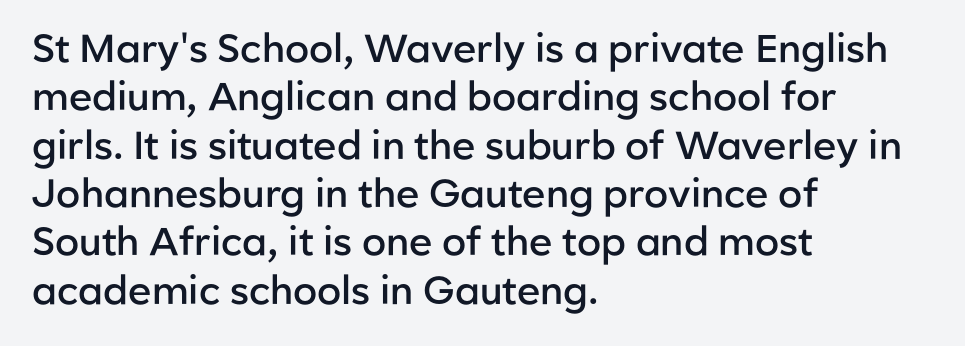
The image shows 39 px semibold sans-serif type, upright; set left-aligned, line spacing 1.24x, normal letter spacing, not underlined; low stroke contrast and a medium x-height.
